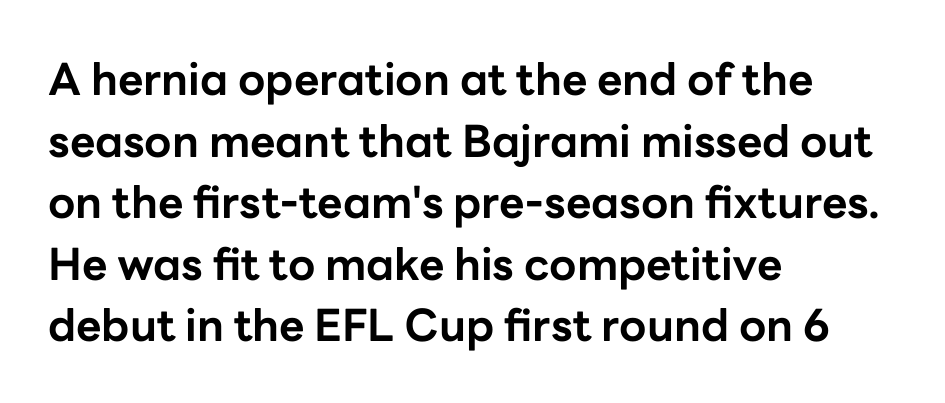
Q: Is the text bold? A: Yes.
Q: Is the text italic (slanted)? A: No, it is upright.
Q: Is the typeface a serif or a sans-serif typeface? A: Sans-serif.
Q: Is the text underlined? A: No.
Q: How is the paragraph aligned? A: Left-aligned.
Q: Is the spacing between letters normal or unusually wide? A: Normal.
Q: Is the spacing between lines tight, normal or loose? A: Normal.
Q: Width (condensed, normal, or wide)? A: Normal.
Q: Stroke contrast? A: Low.
Q: x-height? A: Medium.
Q: Monospaced? A: No.
